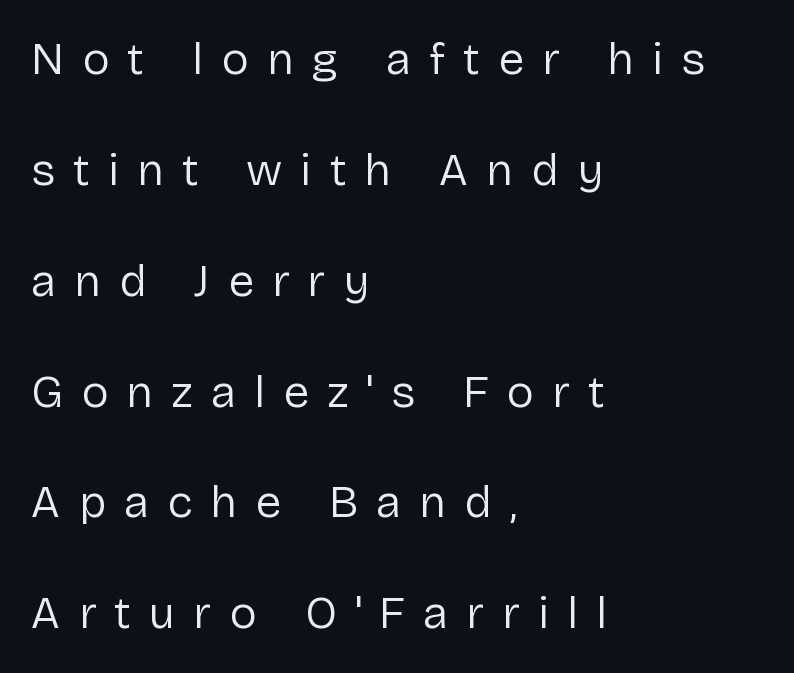
The image shows 46 px regular-weight sans-serif type, upright; set left-aligned, loose line spacing (2.41x), unusually wide letter spacing (+0.39 em), not underlined; low stroke contrast and a medium x-height.
